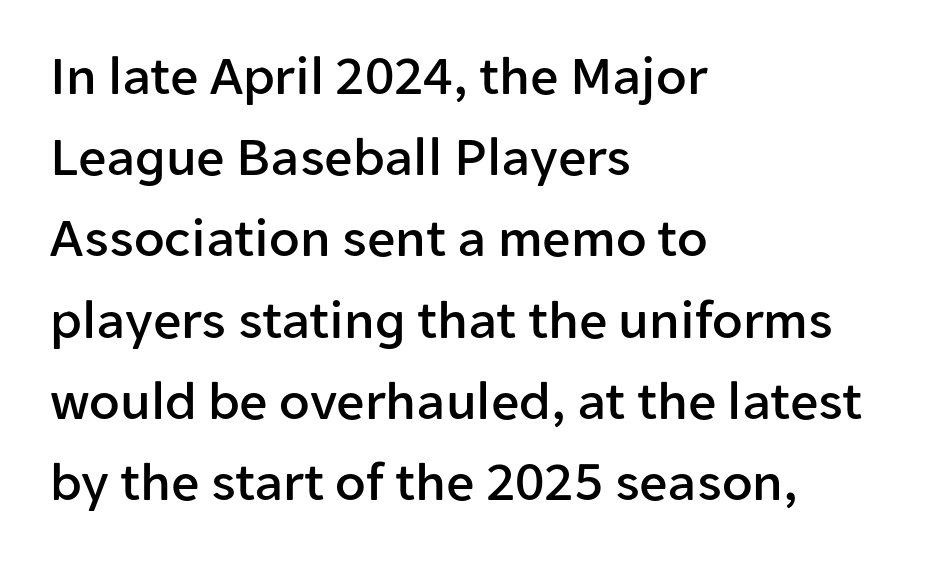
{"serif": "no", "italic": "no", "width": "normal", "stroke_contrast": "low", "x_height": "medium", "monospaced": "no", "underline": "no", "align": "left", "line_spacing": "normal", "line_spacing_ratio": 1.45, "letter_spacing": "normal", "letter_spacing_em": 0.0, "glyph_px": 56}
